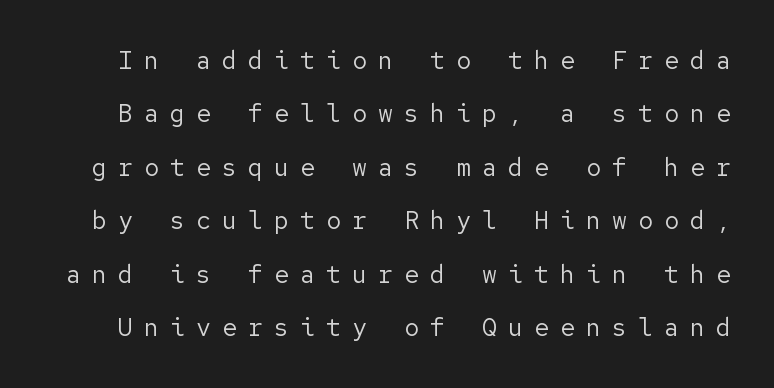
The image shows 25 px text type, upright; set loose line spacing (2.14x), unusually wide letter spacing (+0.44 em), not underlined.
